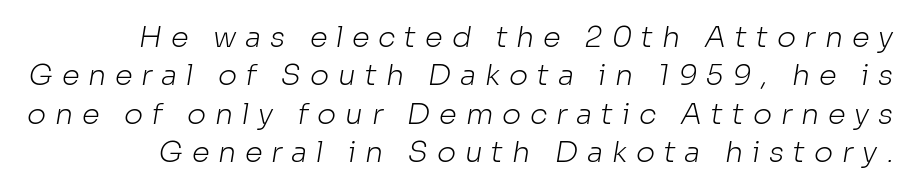
The image shows 29 px light sans-serif type; set normal line spacing (1.32x), unusually wide letter spacing (+0.3 em), not underlined; low stroke contrast and a medium x-height.
